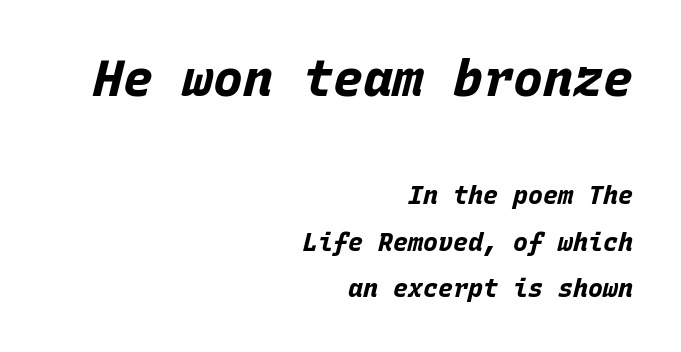
The image shows 50 px bold type, italic (leaning right), monospaced; set right-aligned, line spacing 1.85x, normal letter spacing, not underlined; the first (top) block is 2.0x larger; low stroke contrast and a large x-height.
